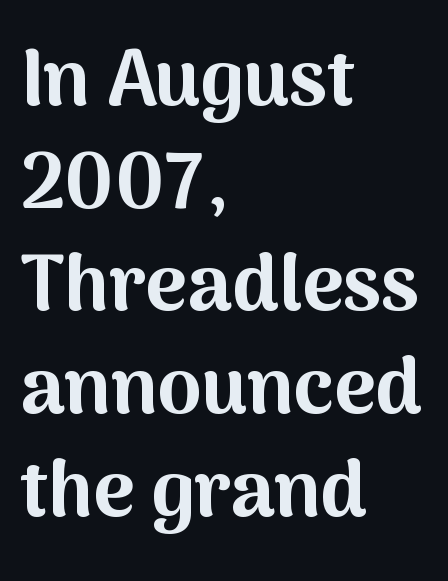
Q: Is the text bold? A: Yes.
Q: Is the text italic (slanted)? A: No, it is upright.
Q: Is the typeface a serif or a sans-serif typeface? A: Sans-serif.
Q: Is the text underlined? A: No.
Q: How is the paragraph aligned? A: Left-aligned.
Q: Is the spacing between letters normal or unusually wide? A: Normal.
Q: Is the spacing between lines tight, normal or loose? A: Normal.
Q: Width (condensed, normal, or wide)? A: Normal.
Q: Stroke contrast? A: Medium.
Q: x-height? A: Medium.
Q: Monospaced? A: No.
